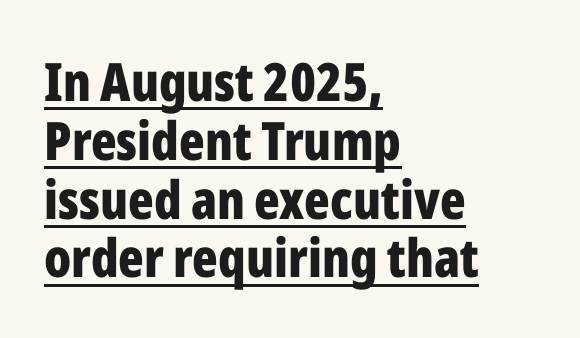
The image shows 53 px bold, condensed sans-serif type, upright; set left-aligned, tight line spacing (1.11x), normal letter spacing, underlined; low stroke contrast and a medium x-height.
